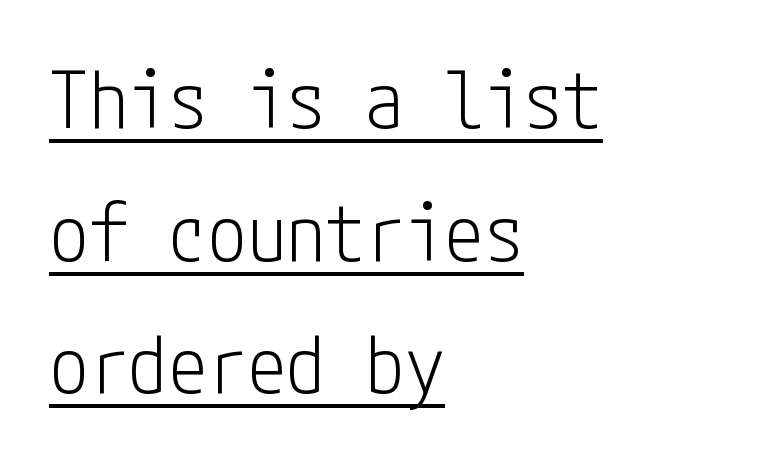
Q: Is the text bold? A: No.
Q: Is the text italic (slanted)? A: No, it is upright.
Q: Is the typeface a serif or a sans-serif typeface? A: Sans-serif.
Q: Is the text underlined? A: Yes.
Q: How is the paragraph aligned? A: Left-aligned.
Q: Is the spacing between letters normal or unusually wide? A: Normal.
Q: Is the spacing between lines tight, normal or loose? A: Normal.
Q: Width (condensed, normal, or wide)? A: Condensed.
Q: Stroke contrast? A: Low.
Q: x-height? A: Medium.
